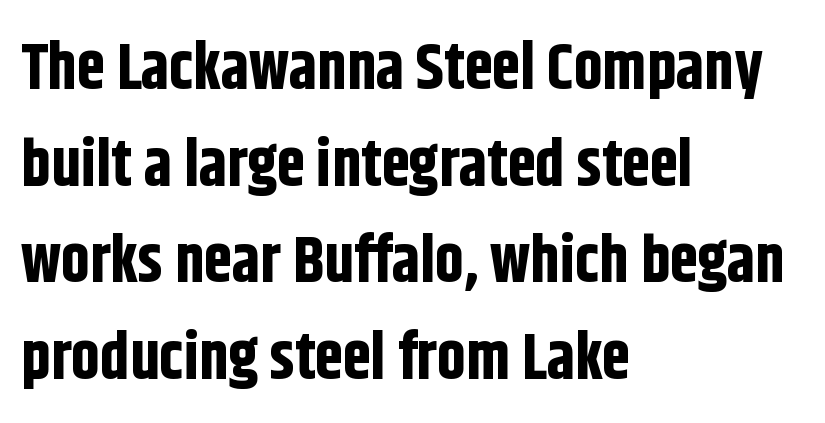
Alignment: flush left. Spacing between characters is what you'd get straight out of the box. The passage shown stacks its lines at a standard gap. The lettering stays uniformly vertical, giving the passage a roman look. Descenders are the only things crossing below the line. Spacing verdict: proportional, widths tailored to each character.
